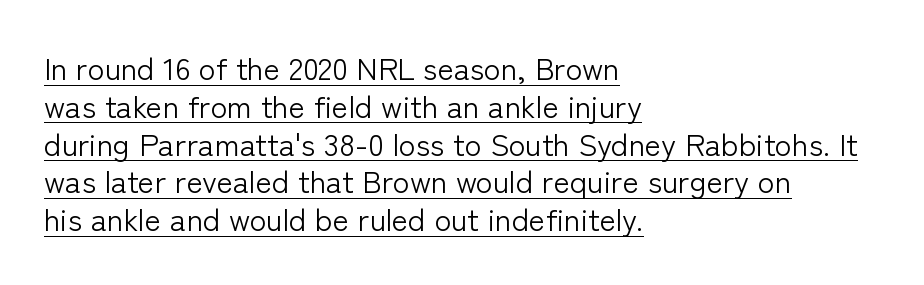
Q: Is the text bold? A: No.
Q: Is the text italic (slanted)? A: No, it is upright.
Q: Is the typeface a serif or a sans-serif typeface? A: Sans-serif.
Q: Is the text underlined? A: Yes.
Q: How is the paragraph aligned? A: Left-aligned.
Q: Is the spacing between letters normal or unusually wide? A: Normal.
Q: Width (condensed, normal, or wide)? A: Normal.
Q: Stroke contrast? A: Low.
Q: x-height? A: Medium.
Q: Monospaced? A: No.
